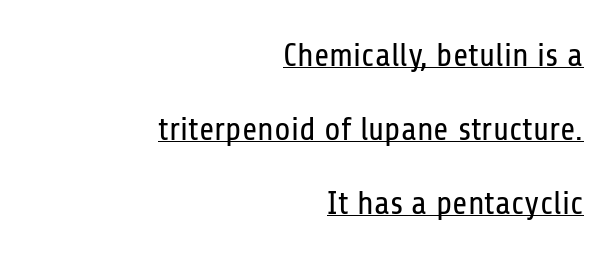
The image shows 33 px regular-weight, condensed sans-serif type, upright; set right-aligned, loose line spacing (2.24x), normal letter spacing, underlined; low stroke contrast and a medium x-height.
